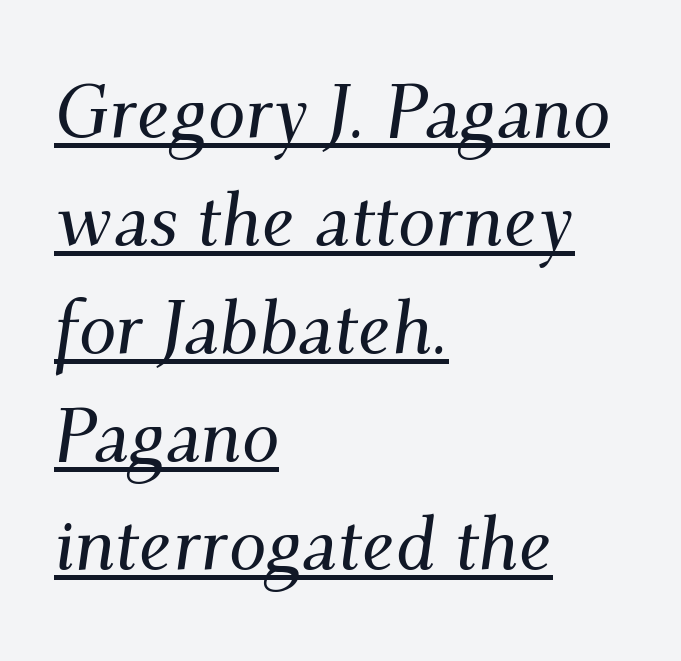
{"serif": "yes", "italic": "yes", "lean": "right", "slant_degrees": 9, "width": "normal", "stroke_contrast": "medium", "x_height": "small", "monospaced": "no", "underline": "yes", "align": "left", "line_spacing": "normal", "line_spacing_ratio": 1.44, "letter_spacing": "normal", "letter_spacing_em": 0.0, "glyph_px": 75}
